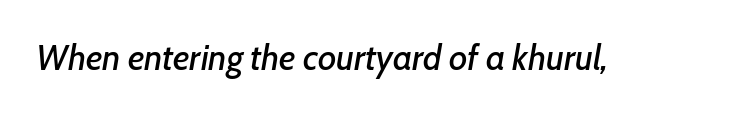
Q: Is the text italic (slanted)? A: Yes, it leans right by about 7 degrees.
Q: Is the text underlined? A: No.
Q: Is the spacing between letters normal or unusually wide? A: Normal.
Q: Width (condensed, normal, or wide)? A: Normal.
Q: Stroke contrast? A: Low.
Q: x-height? A: Medium.
Q: Monospaced? A: No.
